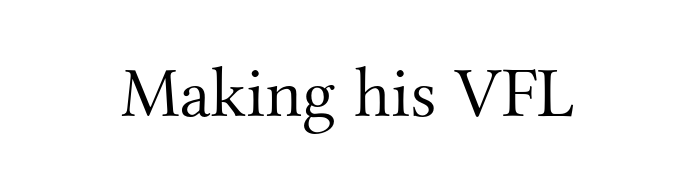
Q: Is the text bold? A: No.
Q: Is the text italic (slanted)? A: No, it is upright.
Q: Is the typeface a serif or a sans-serif typeface? A: Serif.
Q: Is the text underlined? A: No.
Q: Is the spacing between letters normal or unusually wide? A: Normal.
Q: Width (condensed, normal, or wide)? A: Normal.
Q: Stroke contrast? A: Medium.
Q: x-height? A: Small.
Q: Monospaced? A: No.
